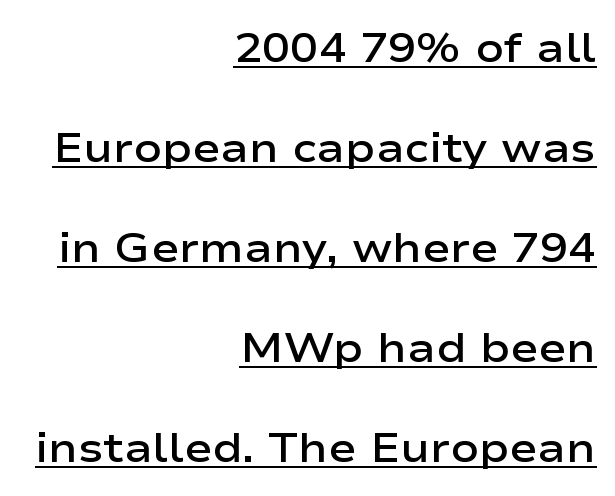
The image shows 42 px semibold, wide sans-serif type, upright; set right-aligned, loose line spacing (2.38x), normal letter spacing, underlined; low stroke contrast and a medium x-height.
